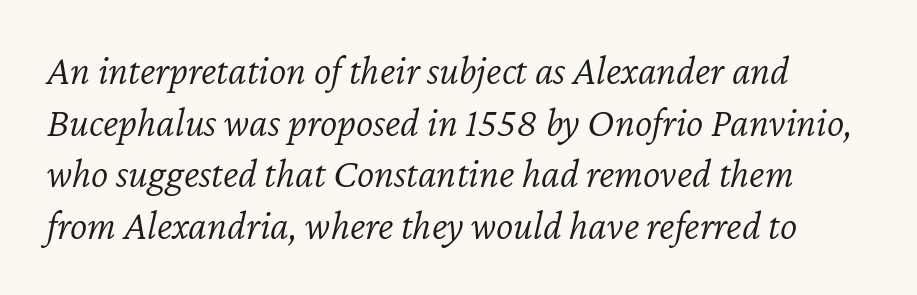
Tall strokes in this sample are angled rather than plumb. Short note: letters normally spaced. Beneath every word, the page is bare. Varying glyph widths throughout — classic text-font behaviour.
